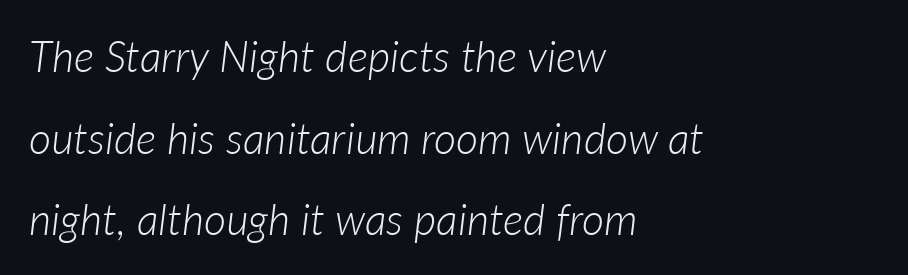
Q: Is the text bold? A: No.
Q: Is the text italic (slanted)? A: Yes, it leans right by about 7 degrees.
Q: Is the text underlined? A: No.
Q: How is the paragraph aligned? A: Left-aligned.
Q: Is the spacing between letters normal or unusually wide? A: Normal.
Q: Is the spacing between lines tight, normal or loose? A: Loose.
Q: Width (condensed, normal, or wide)? A: Normal.
Q: Stroke contrast? A: Low.
Q: x-height? A: Medium.
Q: Monospaced? A: No.
